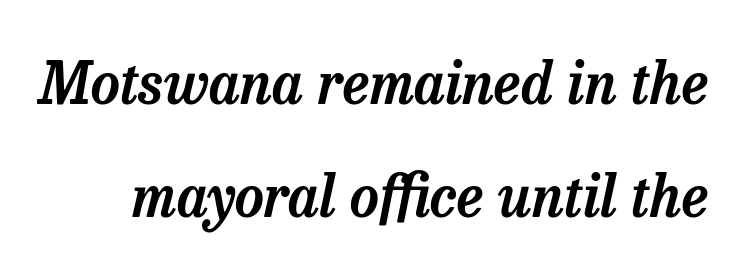
{"serif": "yes", "italic": "yes", "lean": "right", "slant_degrees": 13, "width": "normal", "stroke_contrast": "low", "x_height": "medium", "monospaced": "no", "underline": "no", "line_spacing": "loose", "line_spacing_ratio": 1.99, "letter_spacing": "normal", "letter_spacing_em": 0.0, "glyph_px": 57}
